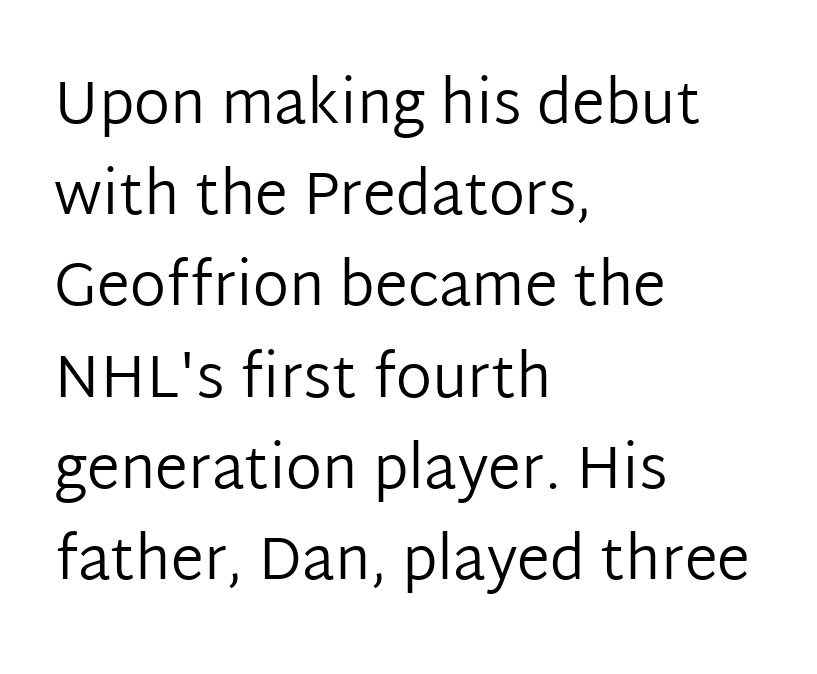
Left-aligned paragraph, ragged on the right. This rendering leaves character spacing at its baseline value. Letters have the restrained weight of plain body copy at most. Designer's note — italics off, roman on. Look at the bottom of the vertical strokes: they stop flat, with no serifs.
